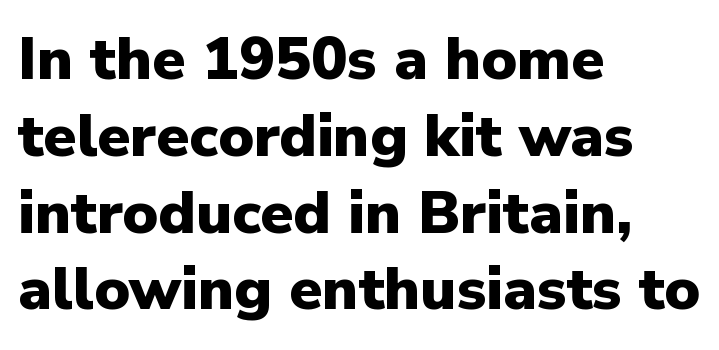
Q: Is the text bold? A: Yes.
Q: Is the text italic (slanted)? A: No, it is upright.
Q: Is the typeface a serif or a sans-serif typeface? A: Sans-serif.
Q: Is the text underlined? A: No.
Q: How is the paragraph aligned? A: Left-aligned.
Q: Is the spacing between letters normal or unusually wide? A: Normal.
Q: Is the spacing between lines tight, normal or loose? A: Normal.
Q: Width (condensed, normal, or wide)? A: Normal.
Q: Stroke contrast? A: Low.
Q: x-height? A: Medium.
Q: Monospaced? A: No.
